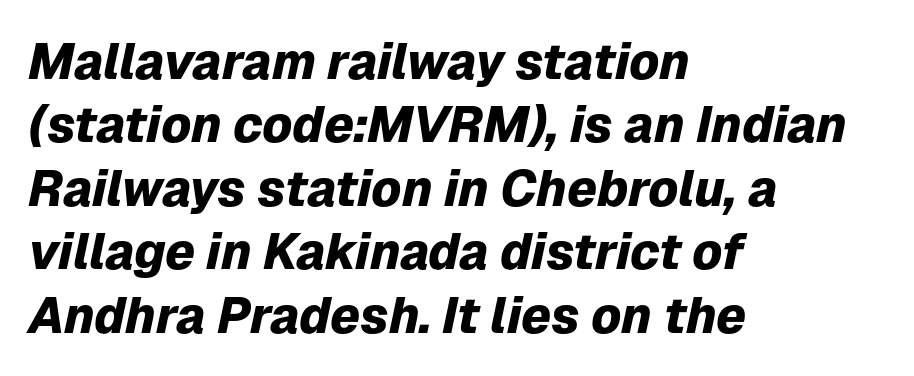
Q: Is the text bold? A: Yes.
Q: Is the text italic (slanted)? A: Yes, it leans right by about 12 degrees.
Q: Is the text underlined? A: No.
Q: How is the paragraph aligned? A: Left-aligned.
Q: Is the spacing between letters normal or unusually wide? A: Normal.
Q: Is the spacing between lines tight, normal or loose? A: Normal.
Q: Width (condensed, normal, or wide)? A: Normal.
Q: Stroke contrast? A: Low.
Q: x-height? A: Medium.
Q: Monospaced? A: No.
